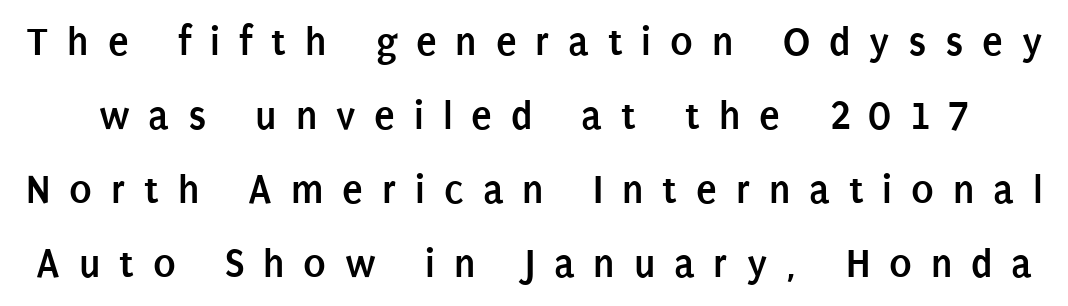
The image shows 42 px semibold, condensed sans-serif type, upright; set line spacing 1.76x, unusually wide letter spacing (+0.45 em), not underlined; low stroke contrast and a large x-height.
